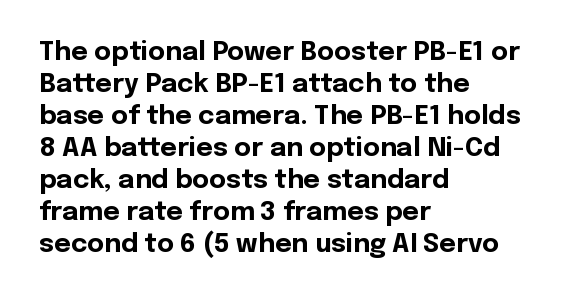
Q: Is the text bold? A: Yes.
Q: Is the text italic (slanted)? A: No, it is upright.
Q: Is the text underlined? A: No.
Q: How is the paragraph aligned? A: Left-aligned.
Q: Is the spacing between letters normal or unusually wide? A: Normal.
